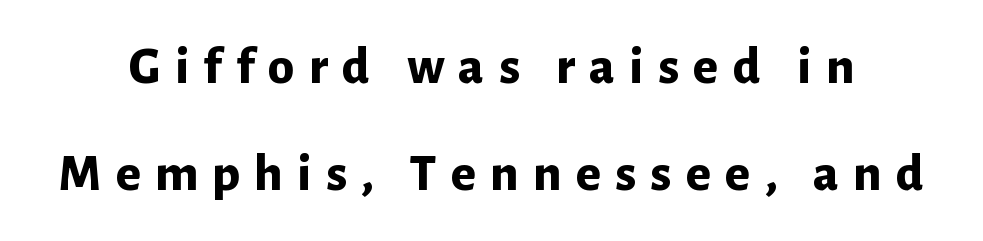
Q: Is the text bold? A: Yes.
Q: Is the text italic (slanted)? A: No, it is upright.
Q: Is the typeface a serif or a sans-serif typeface? A: Sans-serif.
Q: Is the text underlined? A: No.
Q: Is the spacing between letters normal or unusually wide? A: Unusually wide.
Q: Is the spacing between lines tight, normal or loose? A: Loose.
Q: Width (condensed, normal, or wide)? A: Normal.
Q: Stroke contrast? A: Low.
Q: x-height? A: Medium.
Q: Monospaced? A: No.
